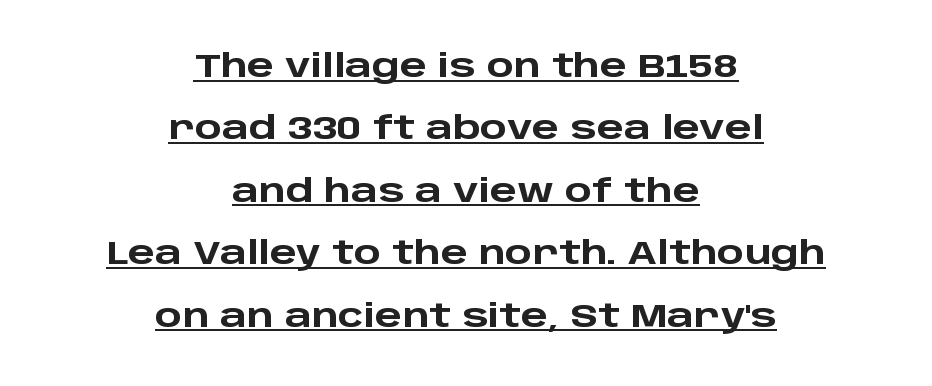
Q: Is the text bold? A: Yes.
Q: Is the text italic (slanted)? A: No, it is upright.
Q: Is the typeface a serif or a sans-serif typeface? A: Sans-serif.
Q: Is the text underlined? A: Yes.
Q: How is the paragraph aligned? A: Centered.
Q: Is the spacing between letters normal or unusually wide? A: Normal.
Q: Is the spacing between lines tight, normal or loose? A: Loose.
Q: Width (condensed, normal, or wide)? A: Wide.
Q: Stroke contrast? A: Low.
Q: x-height? A: Large.
Q: Monospaced? A: No.
